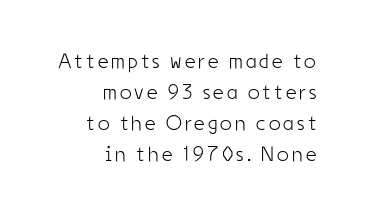
The image shows 21 px text type, upright; set right-aligned, normal line spacing (1.47x), not underlined.
